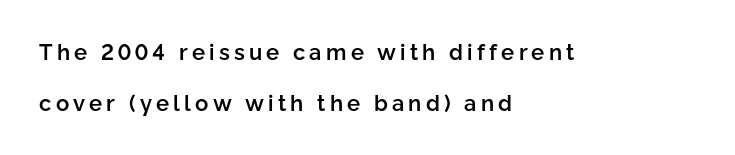
Q: Is the text bold? A: Semi-bold.
Q: Is the text italic (slanted)? A: No, it is upright.
Q: Is the text underlined? A: No.
Q: How is the paragraph aligned? A: Left-aligned.
Q: Is the spacing between lines tight, normal or loose? A: Loose.
